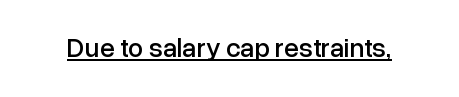
Q: Is the text italic (slanted)? A: No, it is upright.
Q: Is the text underlined? A: Yes.
Q: Is the spacing between letters normal or unusually wide? A: Normal.
